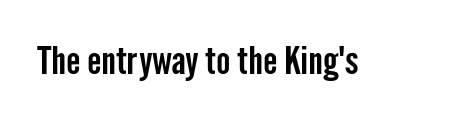
{"serif": "no", "italic": "no", "width": "condensed", "stroke_contrast": "low", "x_height": "medium", "monospaced": "no", "underline": "no", "letter_spacing": "normal", "letter_spacing_em": 0.0, "glyph_px": 38}
